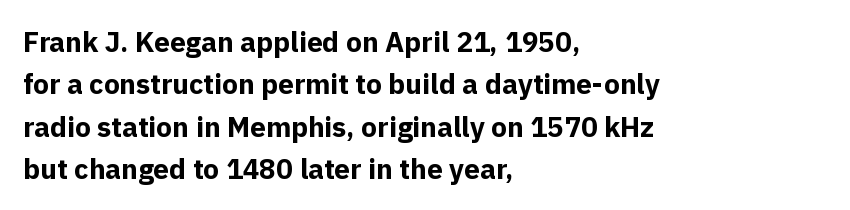
{"serif": "no", "italic": "no", "bold": "yes", "weight": "bold", "width": "normal", "x_height": "medium", "monospaced": "no", "underline": "no", "align": "left", "line_spacing": "normal", "line_spacing_ratio": 1.51, "letter_spacing": "normal", "letter_spacing_em": 0.0, "glyph_px": 28}
